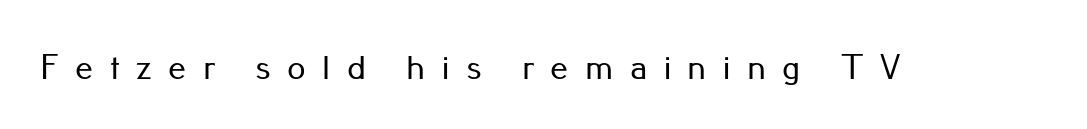
{"serif": "no", "italic": "no", "width": "normal", "stroke_contrast": "low", "x_height": "small", "monospaced": "no", "underline": "no", "letter_spacing": "wide", "letter_spacing_em": 0.46, "glyph_px": 36}
